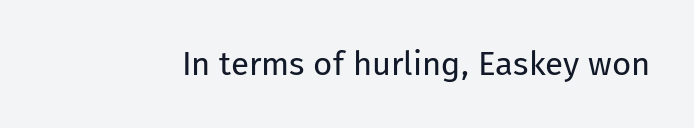
{"serif": "no", "italic": "no", "bold": "no", "weight": "regular", "width": "normal", "stroke_contrast": "low", "x_height": "medium", "monospaced": "no", "underline": "no", "letter_spacing": "normal", "letter_spacing_em": 0.0, "glyph_px": 33}
